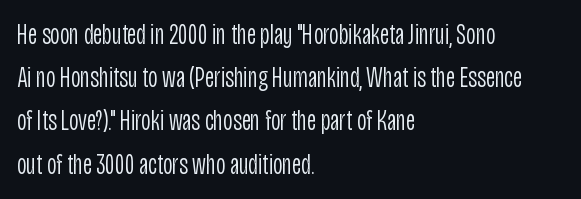
Rows of type keep a routine distance in the vertical direction. A clean baseline with only descenders dipping below it. Here the designer chose a conventional face with non-uniform glyph widths. Letterform terminals end flat and unadorned throughout the passage. Nope, not italic — everything's standing straight.
